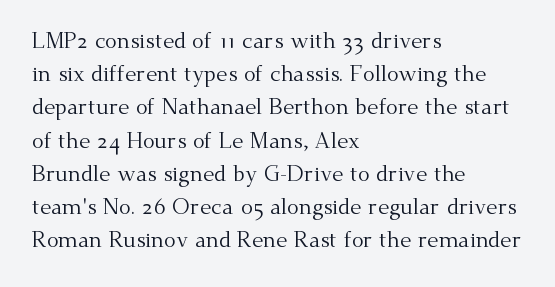
The image shows 22 px text type, upright; set left-aligned, normal line spacing (1.51x), normal letter spacing, not underlined.
